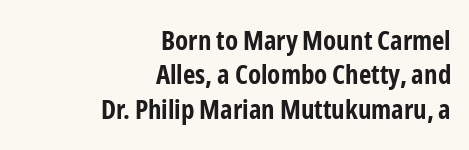
The image shows 27 px bold type, upright; set right-aligned, normal line spacing (1.27x), normal letter spacing, not underlined.
